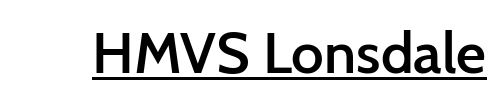
The image shows 58 px semibold sans-serif type, upright; set normal letter spacing, underlined; low stroke contrast and a medium x-height.
